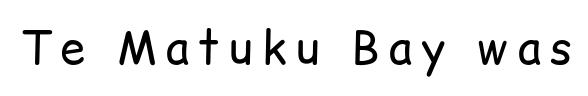
{"serif": "no", "italic": "no", "bold": "no", "weight": "regular", "width": "normal", "stroke_contrast": "low", "x_height": "medium", "monospaced": "no", "underline": "no", "letter_spacing": "wide", "letter_spacing_em": 0.21, "glyph_px": 45}
